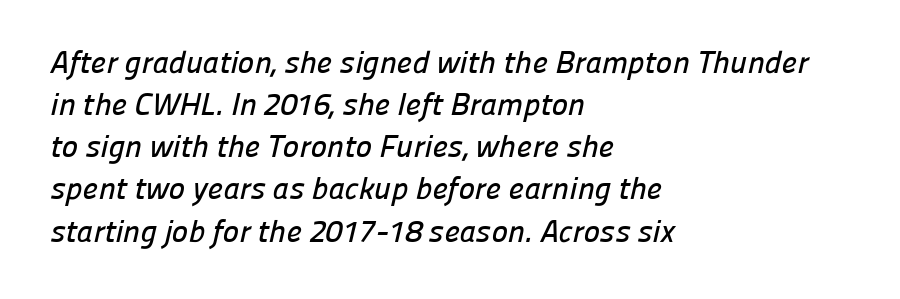
{"serif": "no", "width": "normal", "stroke_contrast": "low", "x_height": "medium", "monospaced": "no", "underline": "no", "align": "left", "line_spacing": "normal", "line_spacing_ratio": 1.36, "letter_spacing": "normal", "letter_spacing_em": 0.0, "glyph_px": 31}
